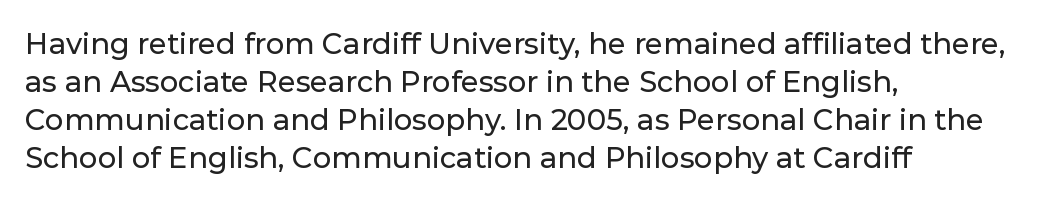
Q: Is the text italic (slanted)? A: No, it is upright.
Q: Is the typeface a serif or a sans-serif typeface? A: Sans-serif.
Q: Is the text underlined? A: No.
Q: How is the paragraph aligned? A: Left-aligned.
Q: Is the spacing between letters normal or unusually wide? A: Normal.
Q: Is the spacing between lines tight, normal or loose? A: Normal.
Q: Width (condensed, normal, or wide)? A: Normal.
Q: Stroke contrast? A: Low.
Q: x-height? A: Medium.
Q: Monospaced? A: No.
